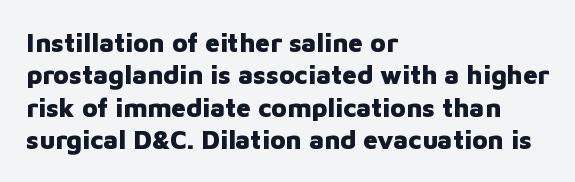
{"italic": "no", "bold": "yes", "underline": "no", "align": "left", "line_spacing": "normal", "line_spacing_ratio": 1.25, "letter_spacing": "normal", "letter_spacing_em": 0.0, "glyph_px": 26}
